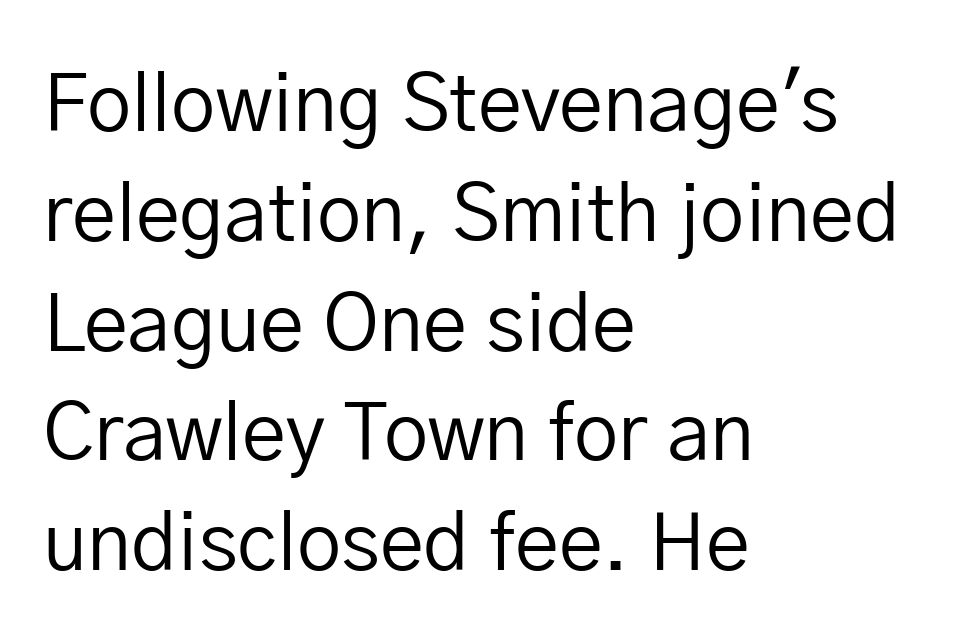
The image shows 79 px regular-weight sans-serif type, upright; set left-aligned, normal line spacing (1.39x), normal letter spacing, not underlined; low stroke contrast and a medium x-height.
